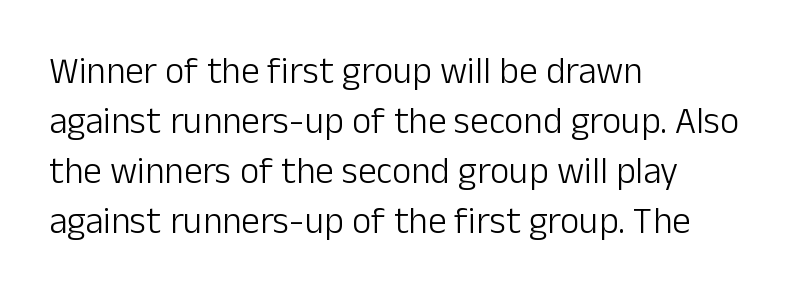
The image shows 37 px light sans-serif type, upright; set left-aligned, normal line spacing (1.35x), normal letter spacing, not underlined; low stroke contrast and a medium x-height.
